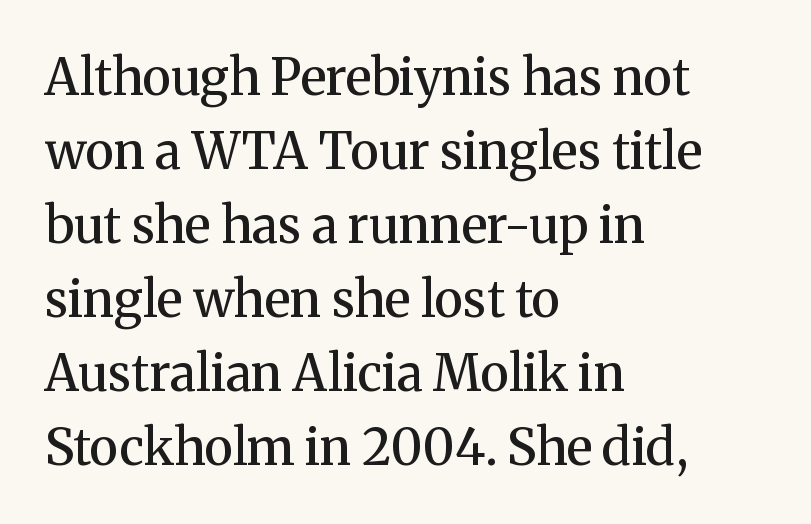
This sample is left-justified, so line endings fall wherever the words run out. The designer went with a serif here, giving each stem small feet. Vertically, the passage feels balanced, rows spaced as you'd expect. Character widths vary here, with narrow letters taking less room than wide ones. The letters sit at their default tracking, neither squeezed nor spread. The strokes are fattened partway — semibold, not bold.
